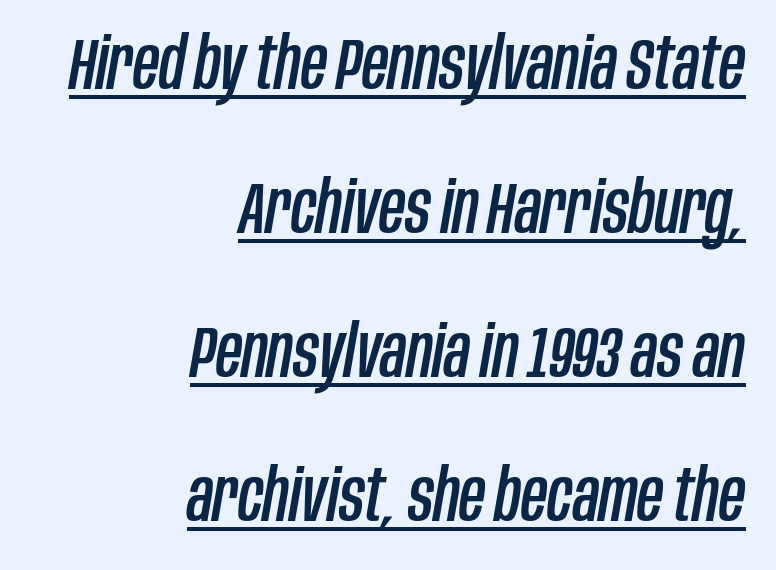
{"italic": "yes", "lean": "right", "slant_degrees": 10, "width": "condensed", "stroke_contrast": "low", "x_height": "large", "monospaced": "no", "underline": "yes", "align": "right", "line_spacing": "loose", "line_spacing_ratio": 2.0, "letter_spacing": "normal", "letter_spacing_em": 0.0, "glyph_px": 72}
